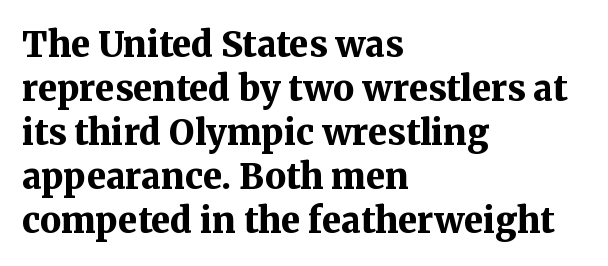
The image shows 35 px bold serif type, upright; set left-aligned, normal line spacing (1.26x), normal letter spacing, not underlined; medium stroke contrast and a medium x-height.
